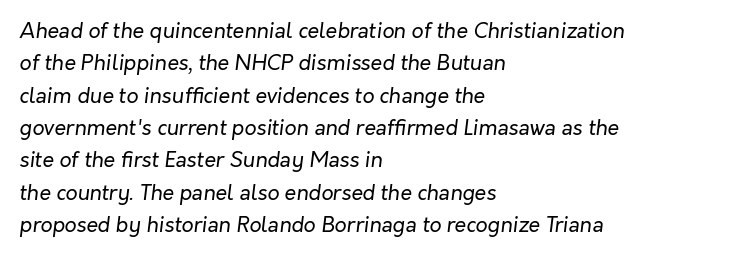
The image shows 21 px text type, italic (leaning right); set left-aligned, normal line spacing (1.54x), normal letter spacing, not underlined.
